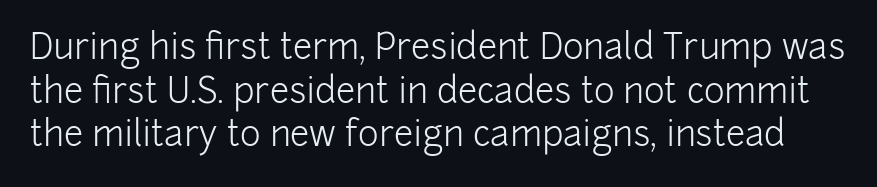
{"serif": "no", "italic": "no", "bold": "no", "weight": "light", "width": "normal", "stroke_contrast": "low", "x_height": "medium", "monospaced": "no", "underline": "no", "line_spacing": "normal", "line_spacing_ratio": 1.25, "letter_spacing": "normal", "letter_spacing_em": 0.0, "glyph_px": 35}
